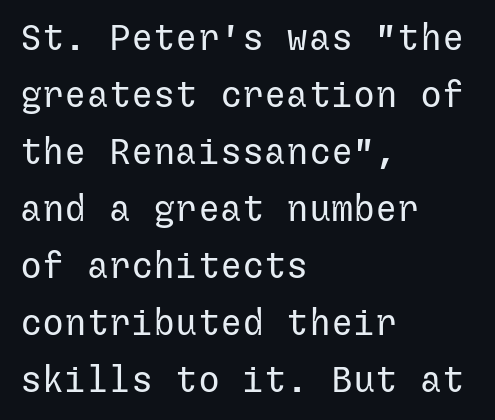
Honestly, there is no underline to notice here at all. The lettering stays uniformly vertical, giving the passage a roman look. Is the letter spacing exaggerated? No — it looks like the ordinary default. Vertical stems look standard width or narrower in stroke. Leading matches the norm, producing a regular column. Nothing sits at the stroke ends, so this counts as sans-serif.
